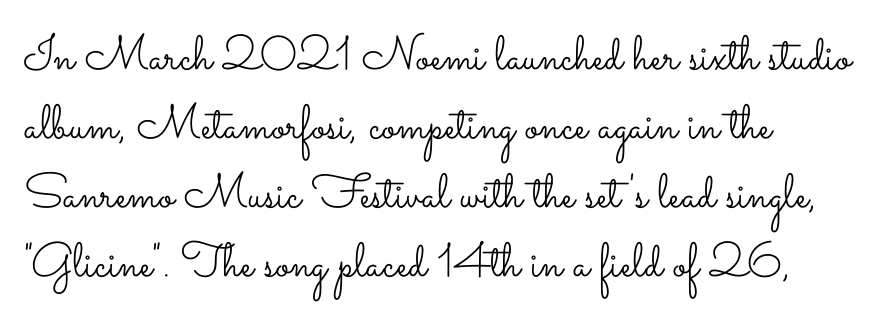
Q: Is the text bold? A: No.
Q: Is the text italic (slanted)? A: Yes.
Q: Is the text underlined? A: No.
Q: How is the paragraph aligned? A: Left-aligned.
Q: Is the spacing between letters normal or unusually wide? A: Normal.
Q: Is the spacing between lines tight, normal or loose? A: Normal.
Q: Width (condensed, normal, or wide)? A: Wide.
Q: Stroke contrast? A: Low.
Q: x-height? A: Small.
Q: Monospaced? A: No.
